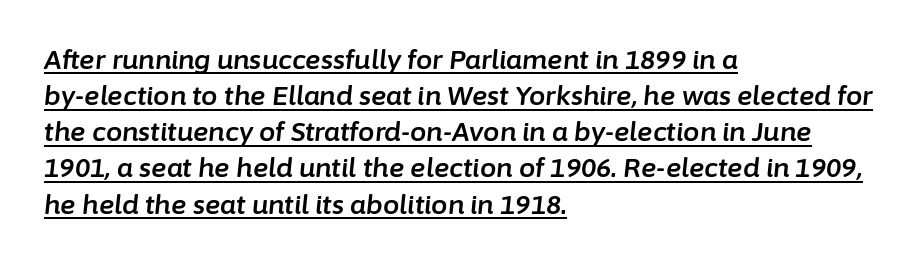
A classic flush-left, rag-right setting is used for this passage. Students, note that the glyphs here touch the page at normal intervals. The text carries the slant typical of an italic or oblique font. These lines sit exactly where default settings would place them.
